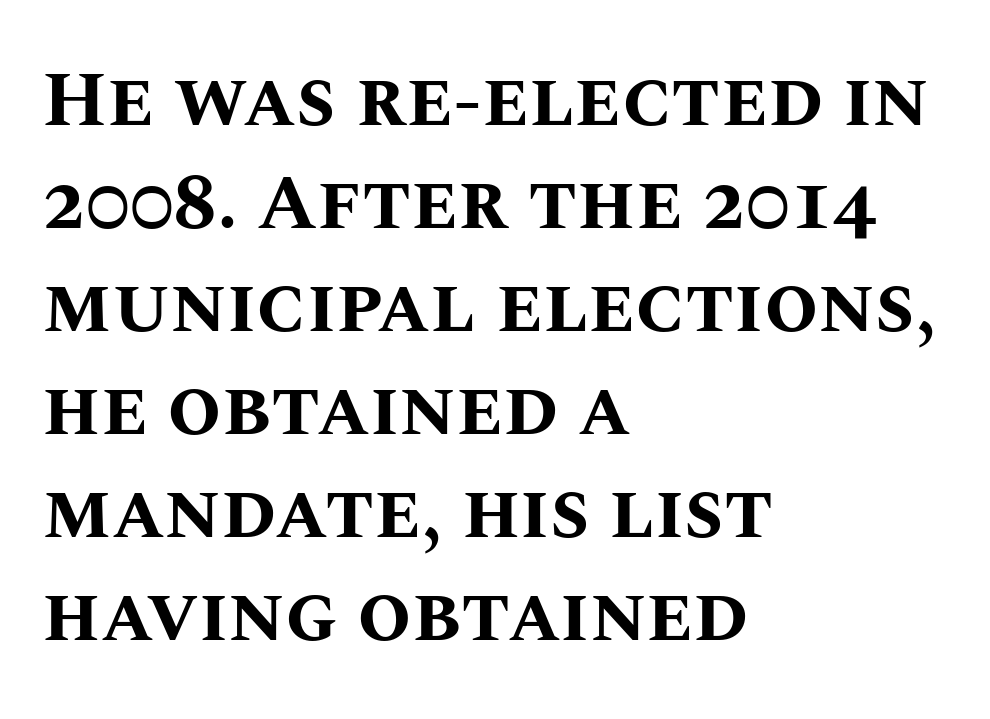
{"italic": "no", "bold": "yes", "weight": "bold", "width": "normal", "stroke_contrast": "medium", "x_height": "large", "monospaced": "no", "underline": "no", "align": "left", "line_spacing": "normal", "line_spacing_ratio": 1.32, "letter_spacing": "normal", "letter_spacing_em": 0.0, "glyph_px": 78}
